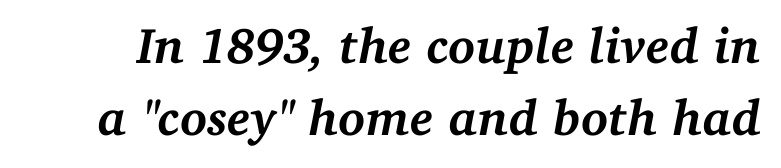
{"serif": "yes", "italic": "yes", "lean": "right", "slant_degrees": 11, "bold": "yes", "weight": "semibold", "width": "normal", "stroke_contrast": "medium", "x_height": "medium", "monospaced": "no", "underline": "no", "line_spacing": "normal", "line_spacing_ratio": 1.45, "letter_spacing": "normal", "letter_spacing_em": 0.0, "glyph_px": 50}
